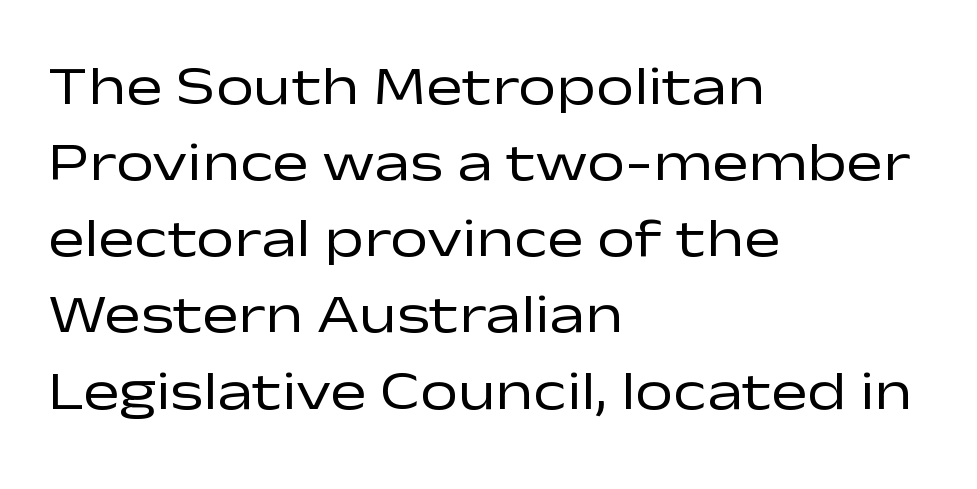
{"serif": "no", "italic": "no", "bold": "no", "weight": "regular", "width": "wide", "stroke_contrast": "low", "x_height": "medium", "monospaced": "no", "underline": "no", "align": "left", "line_spacing": "normal", "line_spacing_ratio": 1.41, "letter_spacing": "normal", "letter_spacing_em": 0.0, "glyph_px": 54}
